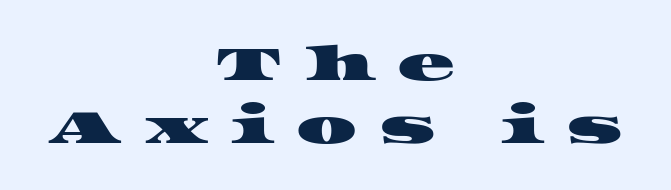
Think of a printed novel: that variable character pitch is what you see here. Display-style spreading of the glyphs; the letterfit is very open. Each letter's strokes conclude with small projecting serifs. Caption: multi-line text, centered on the measure.
